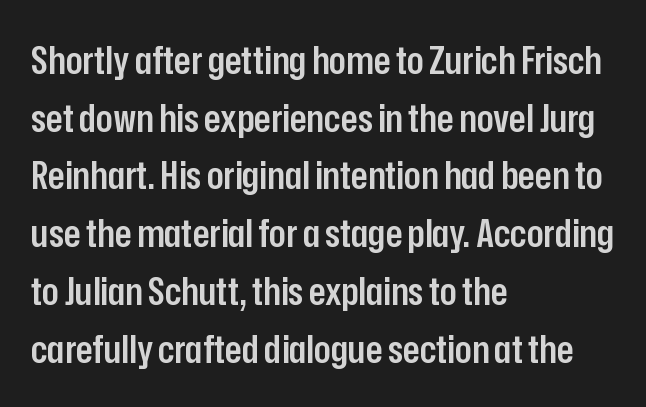
The image shows 39 px semibold, condensed sans-serif type, upright; set left-aligned, normal line spacing (1.48x), normal letter spacing, not underlined; low stroke contrast and a medium x-height.
